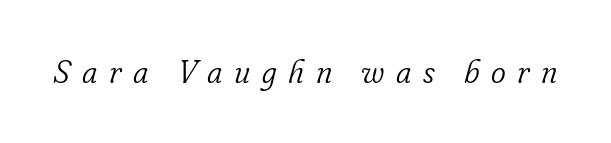
The cut favours lightness, reaching ordinary text weight at its darkest. Each letter keeps its own natural width here, so spacing adapts to shape. The text carries the slant typical of an italic or oblique font. Typographically, this falls in the serif category.
